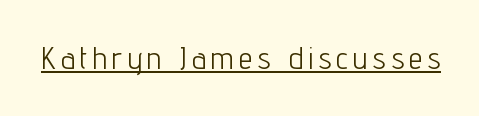
Q: Is the text bold? A: No.
Q: Is the text italic (slanted)? A: No, it is upright.
Q: Is the typeface a serif or a sans-serif typeface? A: Sans-serif.
Q: Is the text underlined? A: Yes.
Q: Width (condensed, normal, or wide)? A: Condensed.
Q: Stroke contrast? A: Low.
Q: x-height? A: Medium.
Q: Monospaced? A: No.
